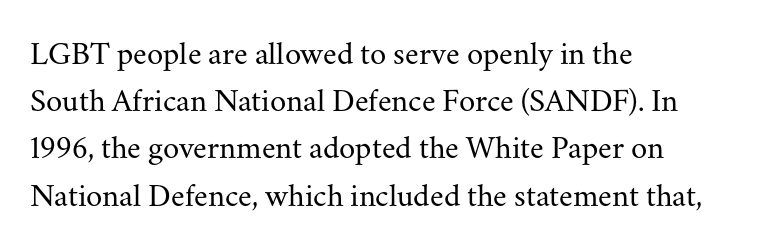
The image shows 33 px regular-weight serif type, upright; set left-aligned, normal line spacing (1.43x), normal letter spacing, not underlined; medium stroke contrast and a small x-height.
